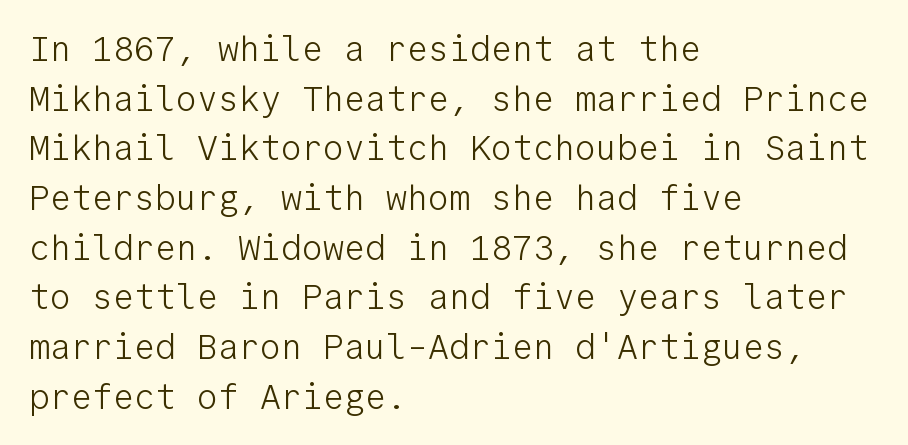
Q: Is the text bold? A: No.
Q: Is the text italic (slanted)? A: No, it is upright.
Q: Is the typeface a serif or a sans-serif typeface? A: Sans-serif.
Q: Is the text underlined? A: No.
Q: How is the paragraph aligned? A: Left-aligned.
Q: Is the spacing between letters normal or unusually wide? A: Normal.
Q: Is the spacing between lines tight, normal or loose? A: Normal.
Q: Width (condensed, normal, or wide)? A: Normal.
Q: Stroke contrast? A: Low.
Q: x-height? A: Medium.
Q: Monospaced? A: Yes.
